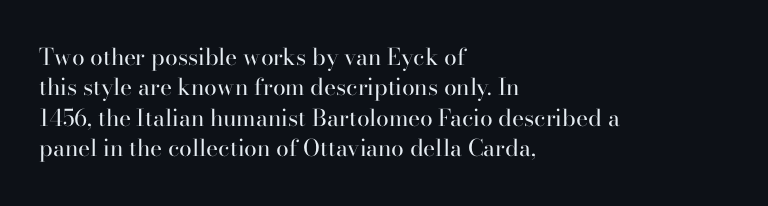
The image shows 23 px text type, upright; set left-aligned, normal line spacing (1.32x), normal letter spacing, not underlined.
